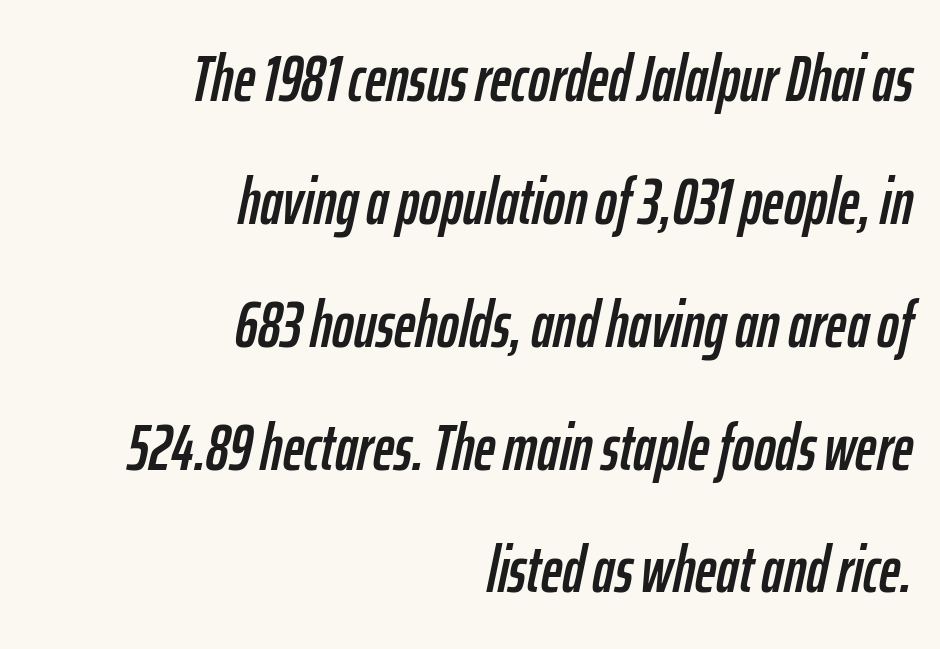
Q: Is the text italic (slanted)? A: Yes, it leans right by about 12 degrees.
Q: Is the text underlined? A: No.
Q: How is the paragraph aligned? A: Right-aligned.
Q: Is the spacing between letters normal or unusually wide? A: Normal.
Q: Width (condensed, normal, or wide)? A: Condensed.
Q: Stroke contrast? A: Low.
Q: x-height? A: Medium.
Q: Monospaced? A: No.
